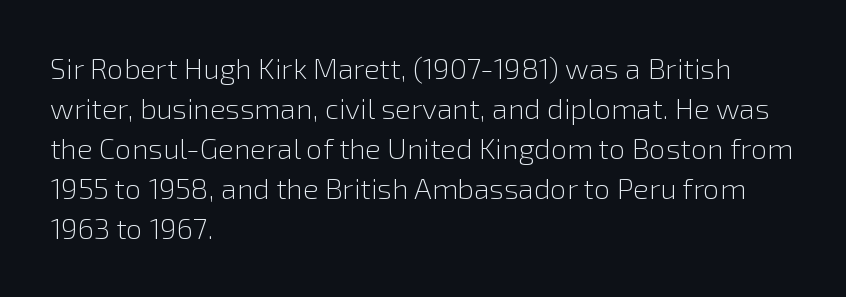
The image shows 29 px light sans-serif type, upright; set left-aligned, normal line spacing (1.38x), normal letter spacing, not underlined; a medium x-height.
